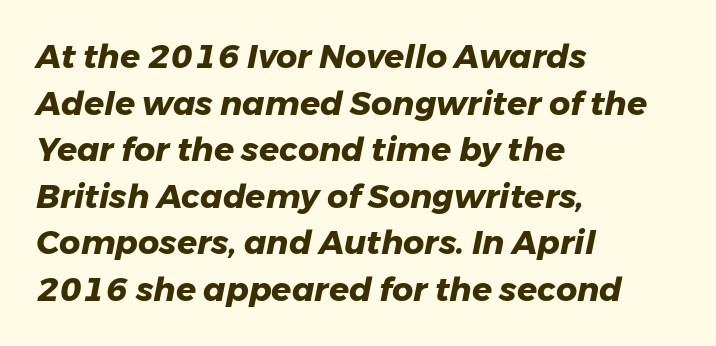
Q: Is the text bold? A: Yes.
Q: Is the text italic (slanted)? A: Yes, it leans right by about 11 degrees.
Q: Is the text underlined? A: No.
Q: How is the paragraph aligned? A: Left-aligned.
Q: Is the spacing between letters normal or unusually wide? A: Normal.
Q: Is the spacing between lines tight, normal or loose? A: Normal.
Q: Width (condensed, normal, or wide)? A: Normal.
Q: Stroke contrast? A: Low.
Q: x-height? A: Medium.
Q: Monospaced? A: No.
